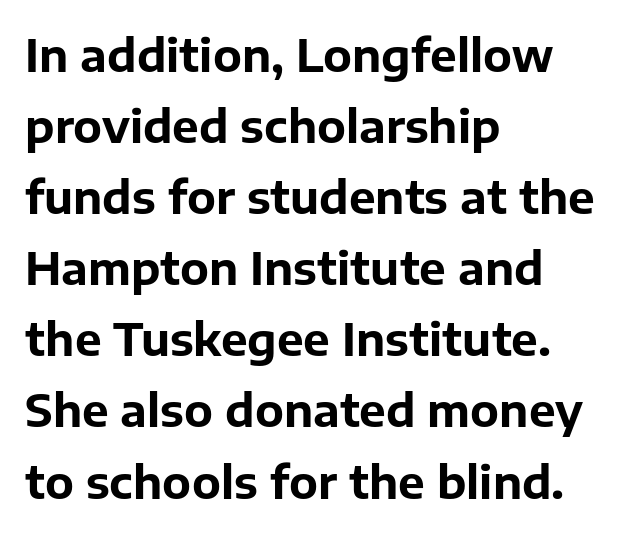
{"serif": "no", "italic": "no", "bold": "yes", "weight": "bold", "width": "normal", "stroke_contrast": "low", "x_height": "medium", "monospaced": "no", "underline": "no", "align": "left", "line_spacing": "normal", "line_spacing_ratio": 1.58, "letter_spacing": "normal", "letter_spacing_em": 0.0, "glyph_px": 45}
